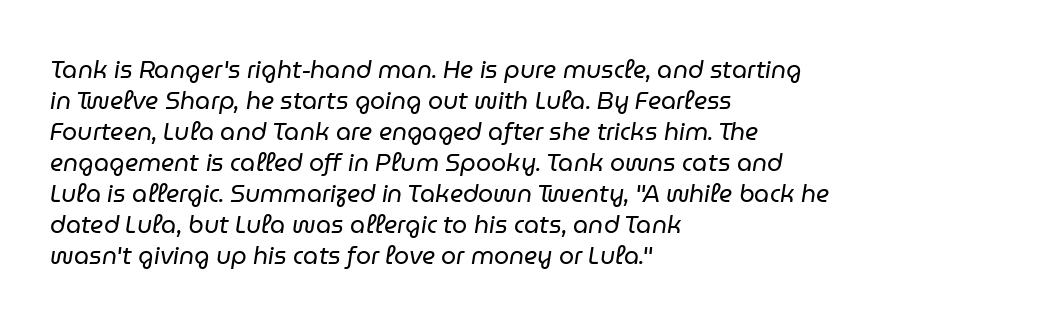
Words appear dense and cohesive because spacing is normal. Each new line begins a customary step beneath the previous one. Only glyphs here, with clear space below each row. The passage shown leans; its letterforms are oblique.
